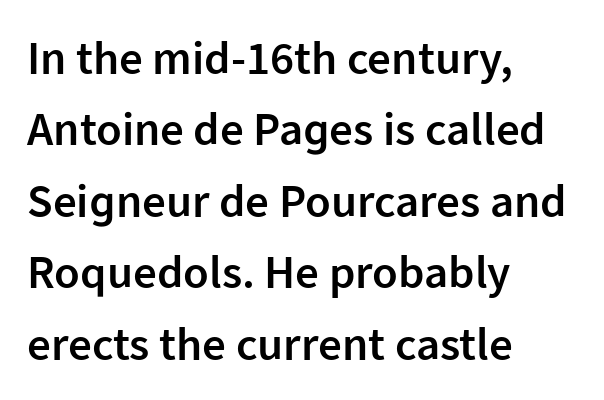
{"serif": "no", "italic": "no", "bold": "semi", "weight": "semibold", "width": "normal", "stroke_contrast": "low", "x_height": "medium", "monospaced": "no", "underline": "no", "align": "left", "line_spacing": "normal", "line_spacing_ratio": 1.52, "letter_spacing": "normal", "letter_spacing_em": 0.0, "glyph_px": 47}
